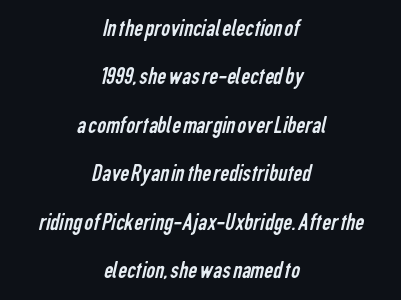
In CSS terms this would be text-align: center. Anything drawn beneath the words? Only blank space. Weight: regular or lighter. Is there much room between lines? Yes — plenty of vertical air separates them. The horizontal fit of the characters is conventional and even.
